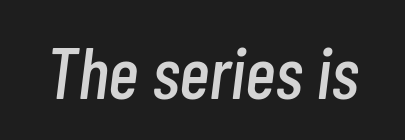
The image shows 73 px condensed type, italic (leaning right); set normal letter spacing, not underlined; low stroke contrast and a medium x-height.
